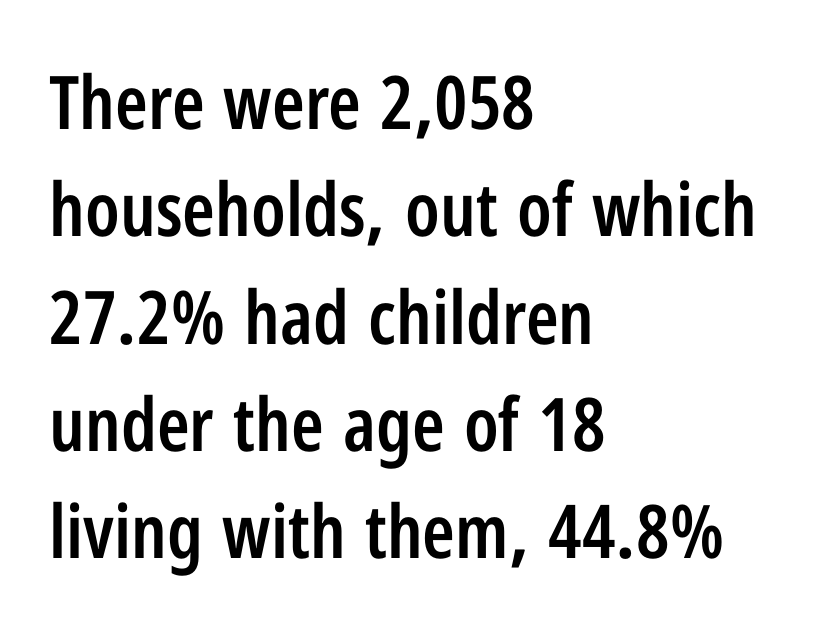
Set as a demibold, roughly 600 on the weight scale. This rendering features lettering with no underline. The leading is moderate, giving the passage an even texture. Looks like regular typesetting: each glyph gets only the width it needs.
